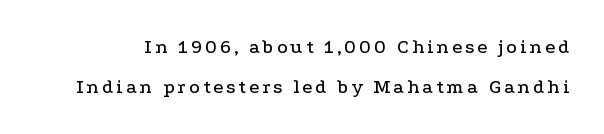
The image shows 20 px text type, upright; set loose line spacing (2.01x), not underlined.
